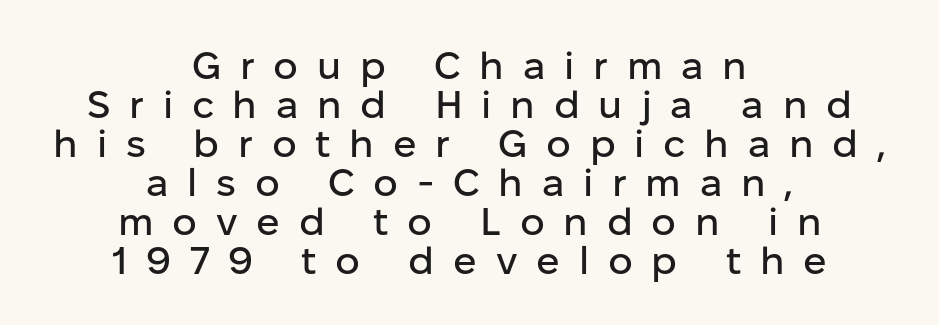
The image shows 39 px sans-serif type, upright; set centered, tight line spacing (1.0x), unusually wide letter spacing (+0.48 em), not underlined; low stroke contrast and a medium x-height.
